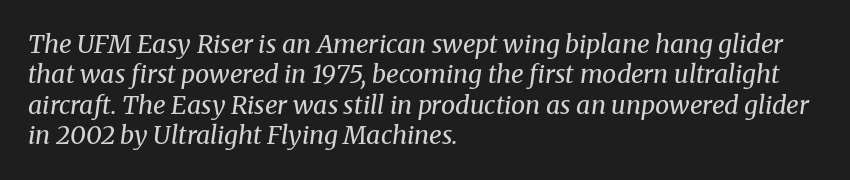
Line starts are locked; line ends wander. This sample uses an oblique cut, with every glyph tilted off the vertical. How are the letters spaced? Ordinarily, with no added tracking. Check the space under the baseline: it is left empty.
